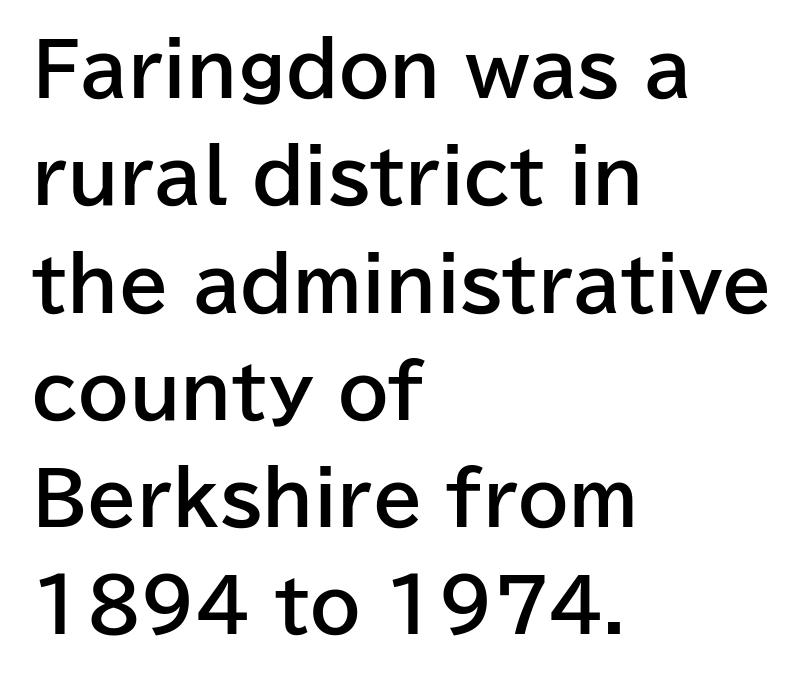
The baseline area is clear. Notice how the stems are strictly vertical — no italics here. The glyphs in this specimen are sans serif. Each letter keeps its own natural width here, so spacing adapts to shape. Compared with a centered layout, this one pins lines to the left instead. How would I describe the line gaps? Plain and ordinary.
